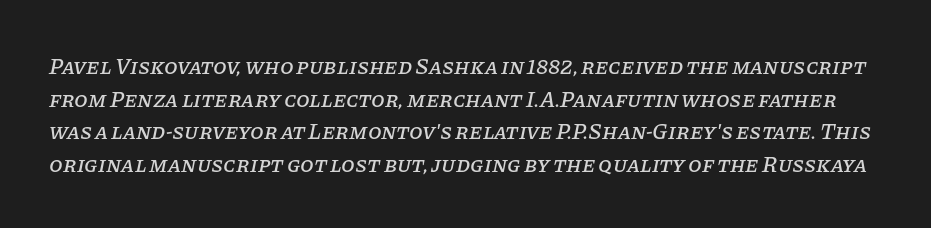
The image shows 22 px text type, italic (leaning right); set normal line spacing (1.48x), normal letter spacing, not underlined.
